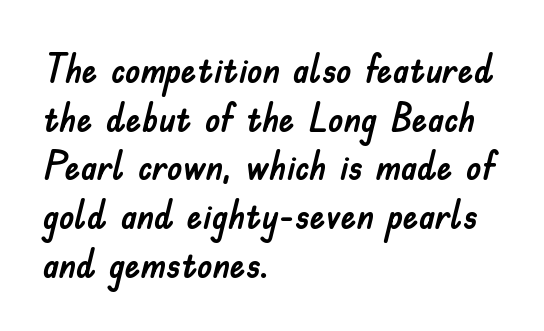
Q: Is the text italic (slanted)? A: Yes.
Q: Is the typeface a serif or a sans-serif typeface? A: Sans-serif.
Q: Is the text underlined? A: No.
Q: How is the paragraph aligned? A: Left-aligned.
Q: Is the spacing between letters normal or unusually wide? A: Normal.
Q: Is the spacing between lines tight, normal or loose? A: Normal.
Q: Width (condensed, normal, or wide)? A: Normal.
Q: Stroke contrast? A: Low.
Q: x-height? A: Small.
Q: Monospaced? A: No.
